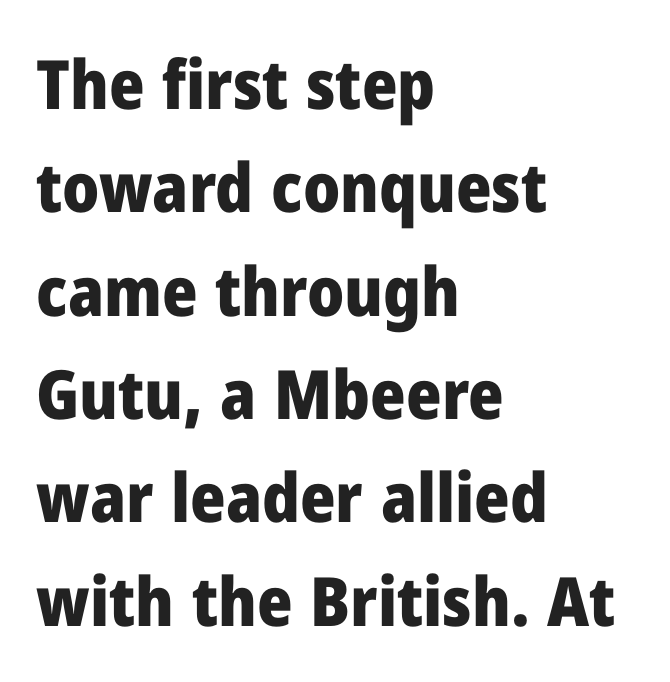
{"serif": "no", "italic": "no", "bold": "yes", "weight": "heavy", "width": "normal", "stroke_contrast": "low", "x_height": "medium", "monospaced": "no", "underline": "no", "align": "left", "line_spacing": "normal", "line_spacing_ratio": 1.52, "letter_spacing": "normal", "letter_spacing_em": 0.0, "glyph_px": 68}
